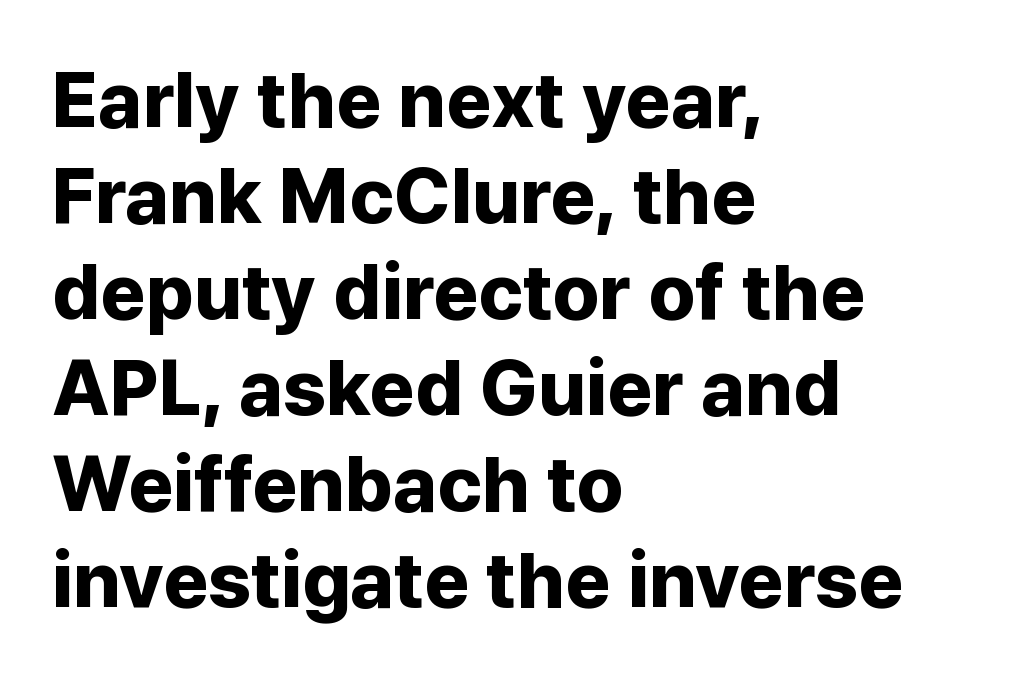
Q: Is the text bold? A: Yes.
Q: Is the text italic (slanted)? A: No, it is upright.
Q: Is the typeface a serif or a sans-serif typeface? A: Sans-serif.
Q: Is the text underlined? A: No.
Q: How is the paragraph aligned? A: Left-aligned.
Q: Is the spacing between letters normal or unusually wide? A: Normal.
Q: Width (condensed, normal, or wide)? A: Normal.
Q: Stroke contrast? A: Low.
Q: x-height? A: Medium.
Q: Monospaced? A: No.
